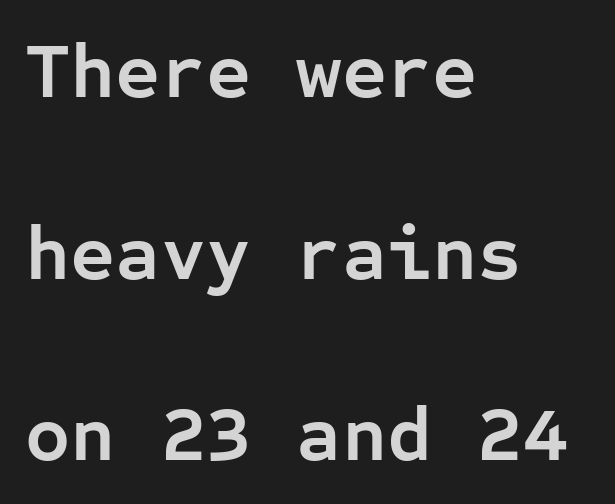
The image shows 78 px semibold sans-serif type, upright, monospaced; set left-aligned, loose line spacing (2.33x), normal letter spacing, not underlined; low stroke contrast and a medium x-height.
